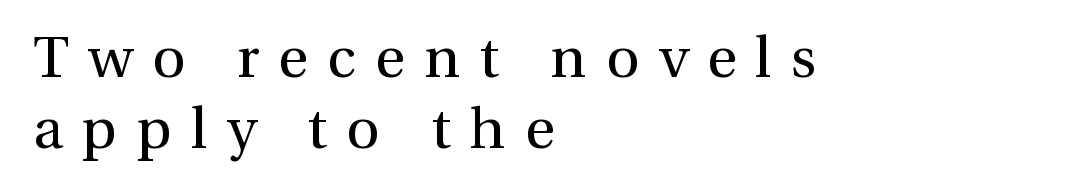
You could only call the tracking loose — the letters float apart. Upright lettering throughout. This is serif lettering, the kind often seen in printed books. Caption: face not bold, strokes unweighted. Visually the block forms a straight wall on the left and a jagged coastline on the right. Looks like regular typesetting: each glyph gets only the width it needs.
